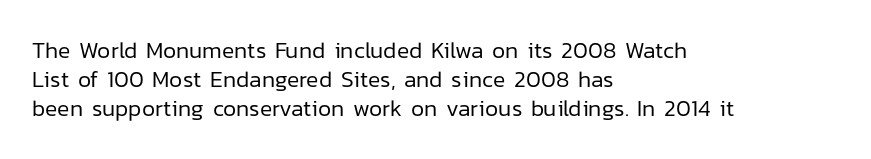
{"italic": "no", "bold": "no", "underline": "no", "align": "left", "line_spacing": "normal", "line_spacing_ratio": 1.27, "letter_spacing": "normal", "letter_spacing_em": 0.0, "glyph_px": 23}
